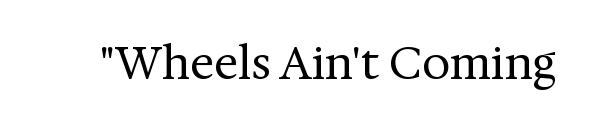
The image shows 45 px regular-weight serif type, upright; set normal letter spacing, not underlined; medium stroke contrast and a medium x-height.
